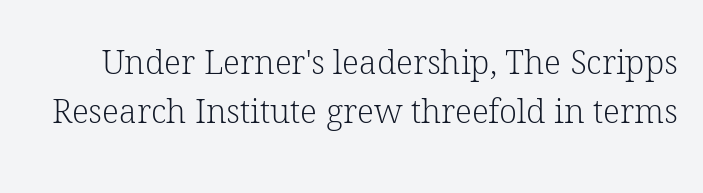
The passage shown is typed in a proportional face where columns would drift. Posture: upright roman. The lines sit at an ordinary, default distance from one another. The text was rendered using a seriffed face with decorative stroke endings.
